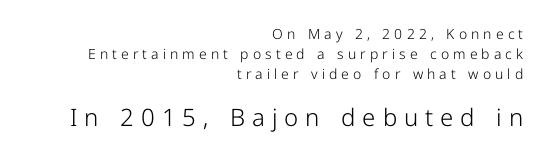
A quiet, ordinary-to-light weight characterises the typeface. The axis of the letterforms is exactly vertical. Typesetter's note — lower block bumped up in size, upper block left smaller. Check under the words: just untouched page. Spacing between characters has been opened up far beyond the box default. Typeset ragged left — the right edge is the straight one.
